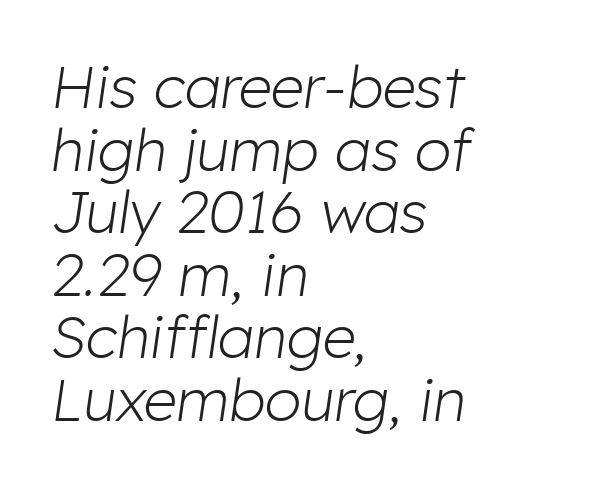
The image shows 59 px light type, italic (leaning right); set left-aligned, tight line spacing (1.06x), normal letter spacing, not underlined; low stroke contrast and a medium x-height.
